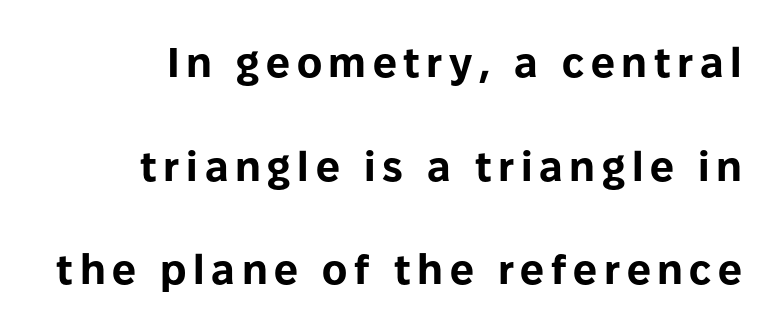
Vertical strokes here are truly vertical. The designer went with a sans here, leaving each stem footless. These words are printed bold, with thick strokes throughout. The rendering uses natural spacing where letterforms have individual widths. Widely set lines give the paragraph a tall, airy silhouette.
